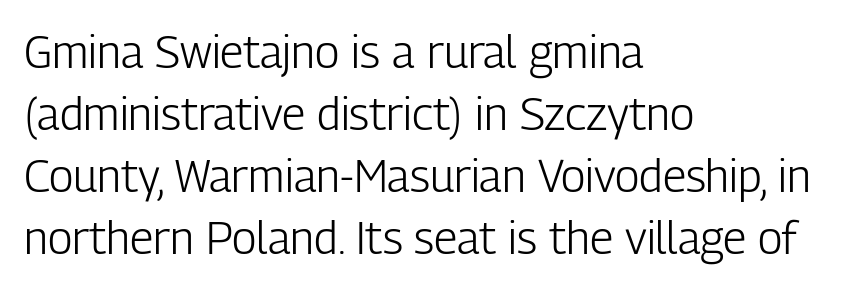
Q: Is the text bold? A: No.
Q: Is the text italic (slanted)? A: No, it is upright.
Q: Is the typeface a serif or a sans-serif typeface? A: Sans-serif.
Q: Is the text underlined? A: No.
Q: How is the paragraph aligned? A: Left-aligned.
Q: Is the spacing between letters normal or unusually wide? A: Normal.
Q: Is the spacing between lines tight, normal or loose? A: Normal.
Q: Width (condensed, normal, or wide)? A: Condensed.
Q: Stroke contrast? A: Low.
Q: x-height? A: Medium.
Q: Monospaced? A: No.
